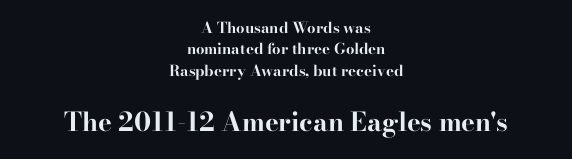
The image shows 26 px bold type, upright; set centered, normal line spacing (1.43x), normal letter spacing, not underlined; the second (bottom) block is 1.73x larger.
